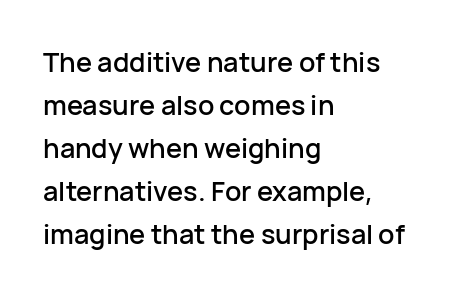
Q: Is the text italic (slanted)? A: No, it is upright.
Q: Is the text underlined? A: No.
Q: How is the paragraph aligned? A: Left-aligned.
Q: Is the spacing between letters normal or unusually wide? A: Normal.
Q: Is the spacing between lines tight, normal or loose? A: Normal.
